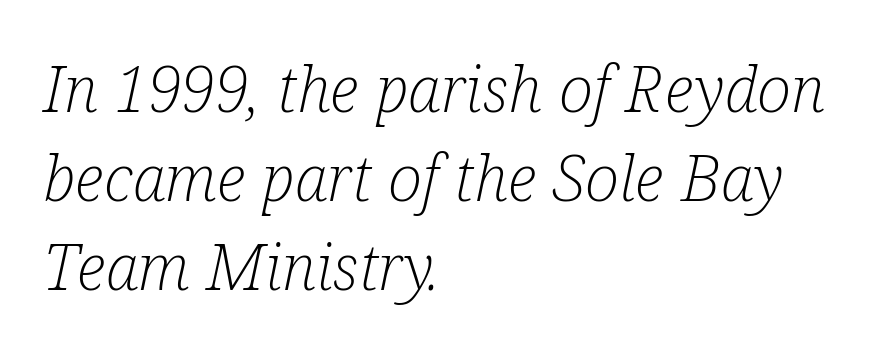
Q: Is the text bold? A: No.
Q: Is the text italic (slanted)? A: Yes, it leans right by about 12 degrees.
Q: Is the typeface a serif or a sans-serif typeface? A: Serif.
Q: Is the text underlined? A: No.
Q: How is the paragraph aligned? A: Left-aligned.
Q: Is the spacing between letters normal or unusually wide? A: Normal.
Q: Is the spacing between lines tight, normal or loose? A: Normal.
Q: Width (condensed, normal, or wide)? A: Condensed.
Q: Stroke contrast? A: Low.
Q: x-height? A: Medium.
Q: Monospaced? A: No.
